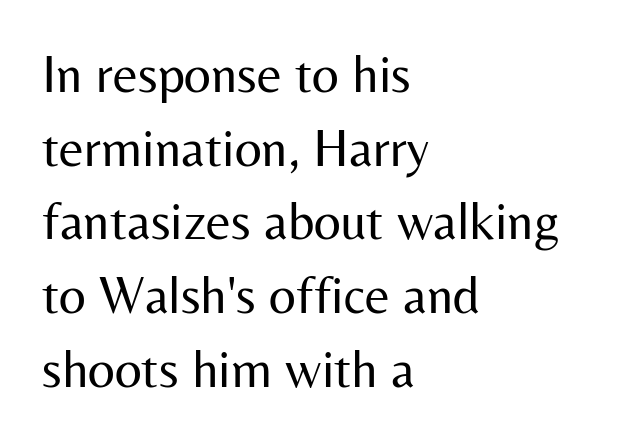
These lines are rendered in a variable-pitch font. Descenders are the only things crossing below the line. The characters are drawn with everyday or finer stroke widths. This is roman type, the default non-slanted kind. Stroke terminals: plain, sans-serif.
